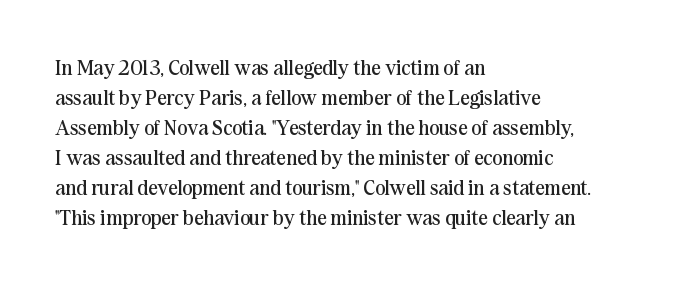
Compared with typical body copy, the letter spacing here is the same. The text block is weighted toward the left margin, trailing off unevenly rightward. The foot of each line stays bare and open. Evenly set lines give the paragraph a standard silhouette. Stroke thickness stays within the range of a standard reading face or lighter.
